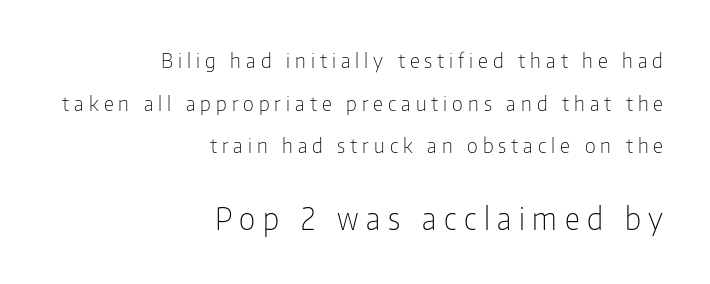
The rendering anchors every line to the right-hand side. Looks like regular typesetting: each glyph gets only the width it needs. Underlining? Definitely not there. The letters carry no serifs — their stems end cleanly without finishing strokes.
